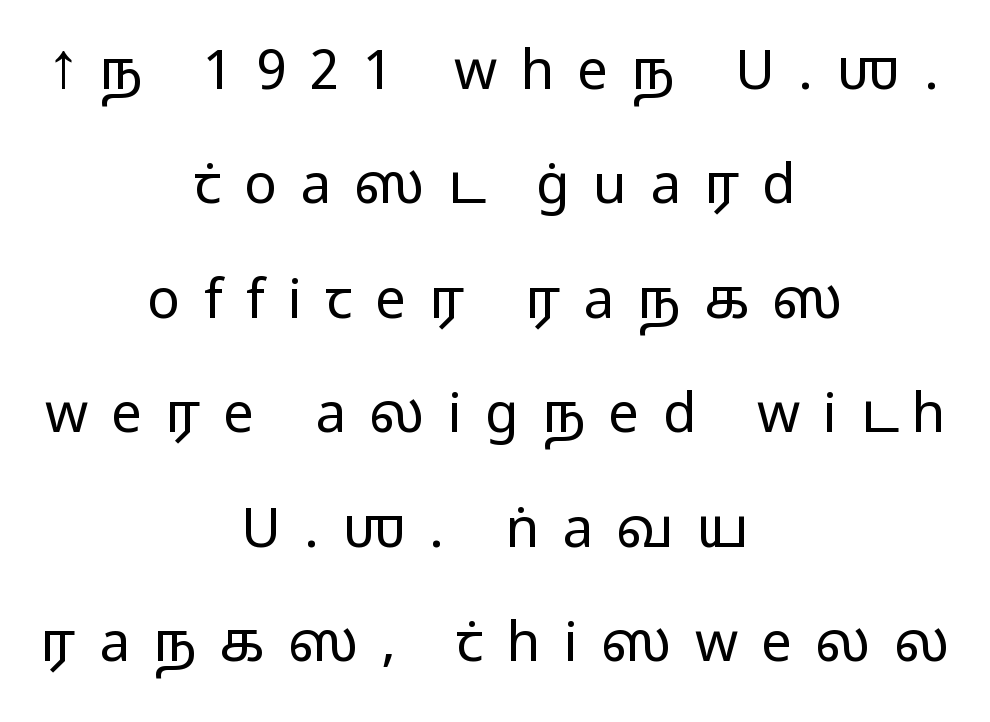
The image shows 55 px light, wide sans-serif type, upright; set centered, loose line spacing (2.08x), unusually wide letter spacing (+0.42 em), not underlined; low stroke contrast and a medium x-height.
